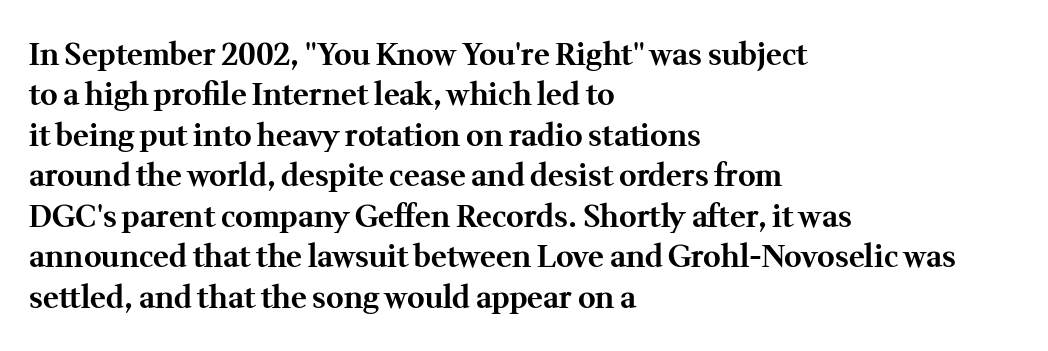
Q: Is the text bold? A: Yes.
Q: Is the text italic (slanted)? A: No, it is upright.
Q: Is the typeface a serif or a sans-serif typeface? A: Serif.
Q: Is the text underlined? A: No.
Q: How is the paragraph aligned? A: Left-aligned.
Q: Is the spacing between letters normal or unusually wide? A: Normal.
Q: Is the spacing between lines tight, normal or loose? A: Normal.
Q: Width (condensed, normal, or wide)? A: Normal.
Q: Stroke contrast? A: Medium.
Q: x-height? A: Medium.
Q: Monospaced? A: No.
